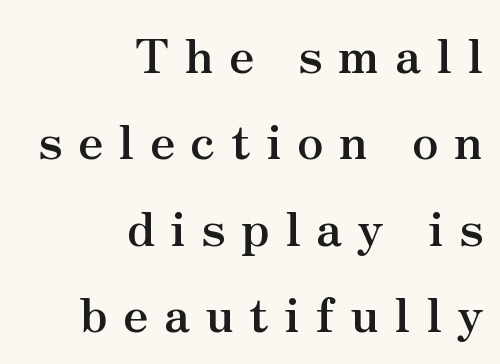
Q: Is the text bold? A: Yes.
Q: Is the text italic (slanted)? A: No, it is upright.
Q: Is the typeface a serif or a sans-serif typeface? A: Serif.
Q: Is the text underlined? A: No.
Q: How is the paragraph aligned? A: Right-aligned.
Q: Is the spacing between letters normal or unusually wide? A: Unusually wide.
Q: Width (condensed, normal, or wide)? A: Normal.
Q: Stroke contrast? A: Medium.
Q: x-height? A: Small.
Q: Monospaced? A: No.
